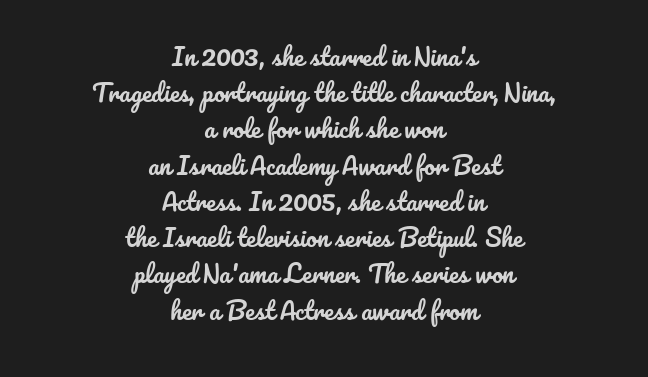
Q: Is the text italic (slanted)? A: Yes.
Q: Is the text underlined? A: No.
Q: How is the paragraph aligned? A: Centered.
Q: Is the spacing between letters normal or unusually wide? A: Normal.
Q: Is the spacing between lines tight, normal or loose? A: Normal.
